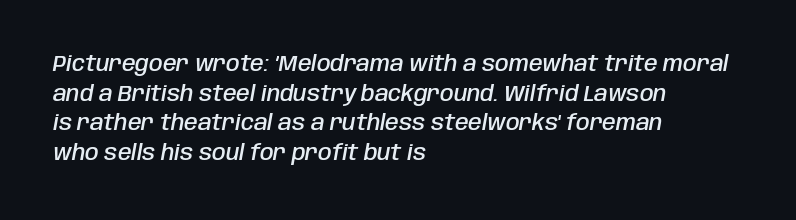
The image shows 22 px text type, italic (leaning right); set left-aligned, normal line spacing (1.35x), normal letter spacing, not underlined.
